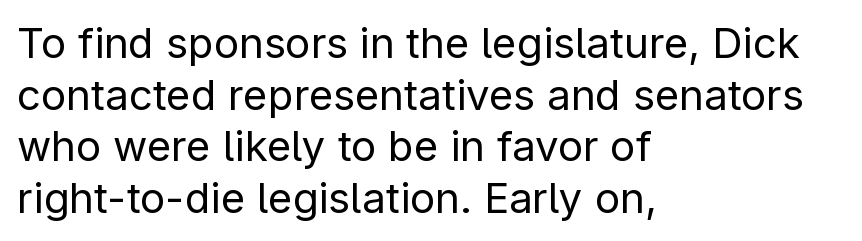
The letterforms sit at book weight or below. Serif or sans? Sans — the stroke terminals are bare. Ascenders rise straight up at ninety degrees. Descender tails drop into unmarked territory. Tracking here is standard; glyphs follow each other at the usual distance.
